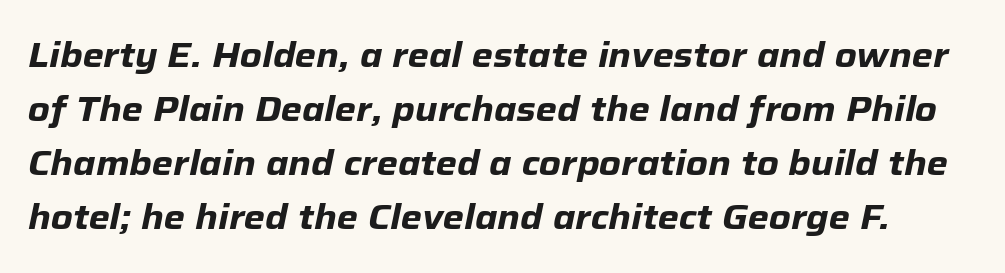
{"italic": "yes", "lean": "right", "slant_degrees": 12, "bold": "yes", "weight": "heavy", "width": "normal", "stroke_contrast": "low", "x_height": "medium", "monospaced": "no", "underline": "no", "line_spacing": "normal", "line_spacing_ratio": 1.59, "letter_spacing": "normal", "letter_spacing_em": 0.0, "glyph_px": 34}
